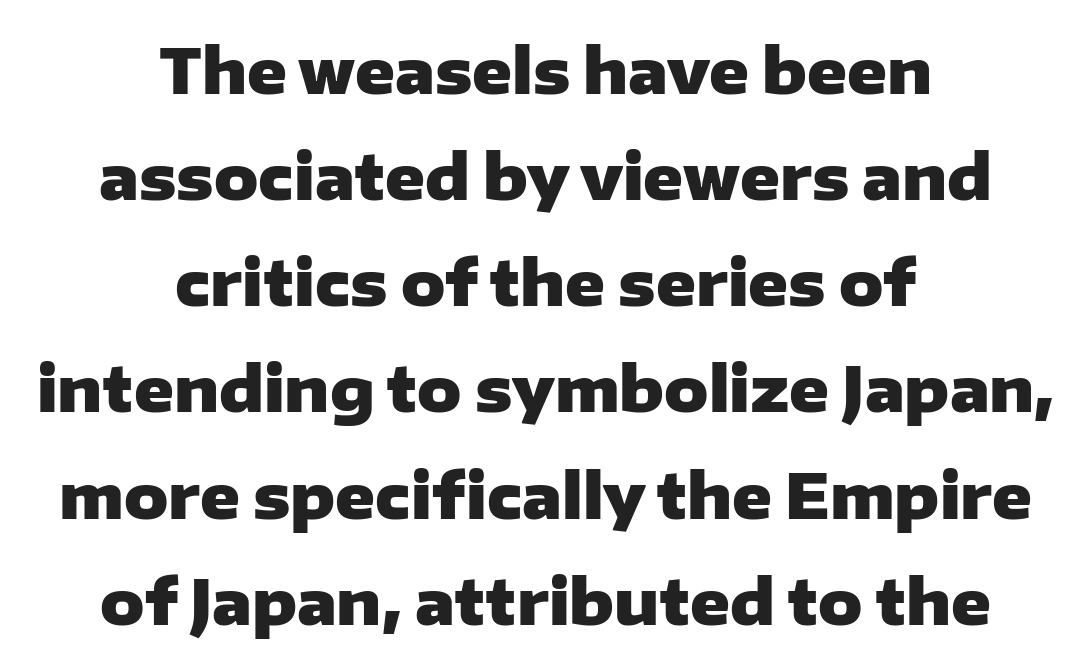
The image shows 61 px heavy, wide sans-serif type, upright; set centered, line spacing 1.74x, normal letter spacing, not underlined; low stroke contrast and a medium x-height.
